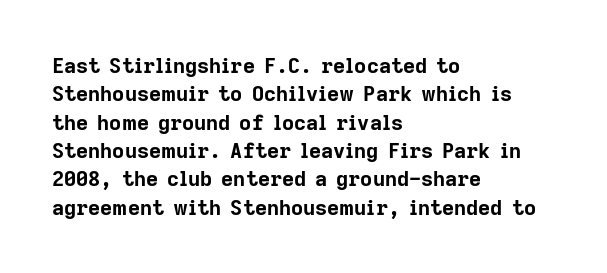
{"italic": "no", "bold": "yes", "underline": "no", "align": "left", "line_spacing": "normal", "line_spacing_ratio": 1.35, "letter_spacing": "normal", "letter_spacing_em": 0.0, "glyph_px": 21}
